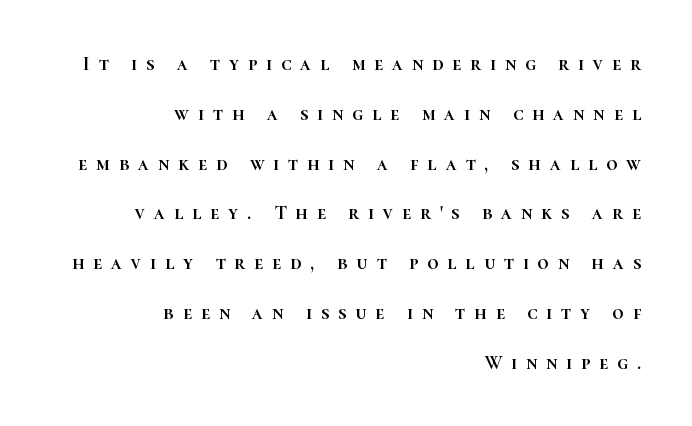
Does the copy run flush right? Yes — the right margin is perfectly even. The space beneath each line is pristine and unruled. Reading down the column, the eye jumps a long way to each next line. When letters stand straight like this, we call the style roman or upright.
